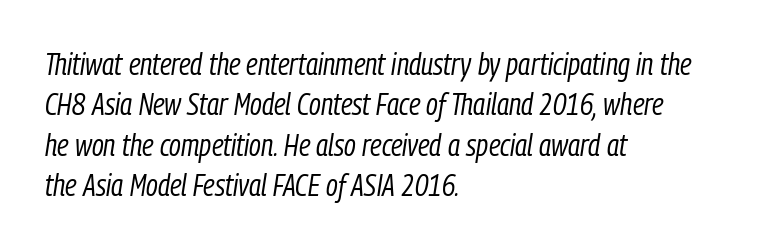
Yep, that's italic — everything's leaning. Stems and bowls with no extra thickness — not bold. Between one letter and the next there's only the usual sliver of space. Is this a fixed-width face? No — the glyphs have proportional, varying widths.
